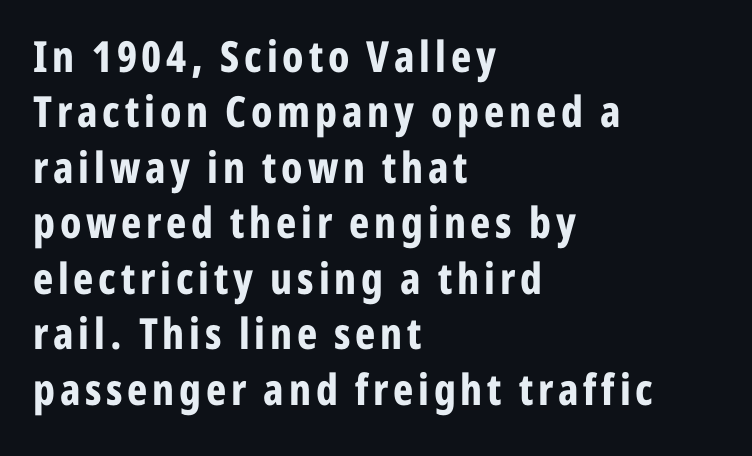
Q: Is the text bold? A: Yes.
Q: Is the text italic (slanted)? A: No, it is upright.
Q: Is the typeface a serif or a sans-serif typeface? A: Sans-serif.
Q: Is the text underlined? A: No.
Q: How is the paragraph aligned? A: Left-aligned.
Q: Is the spacing between lines tight, normal or loose? A: Normal.
Q: Width (condensed, normal, or wide)? A: Condensed.
Q: Stroke contrast? A: Low.
Q: x-height? A: Medium.
Q: Monospaced? A: No.
